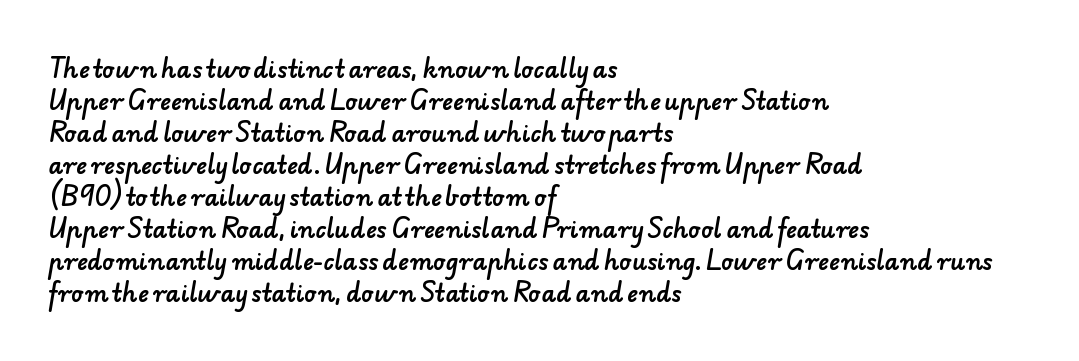
Q: Is the text underlined? A: No.
Q: How is the paragraph aligned? A: Left-aligned.
Q: Is the spacing between letters normal or unusually wide? A: Normal.
Q: Is the spacing between lines tight, normal or loose? A: Normal.
